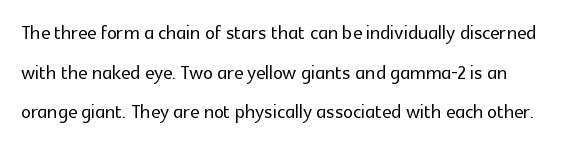
The image shows 25 px text type, upright; set normal line spacing (1.59x), normal letter spacing, not underlined.
